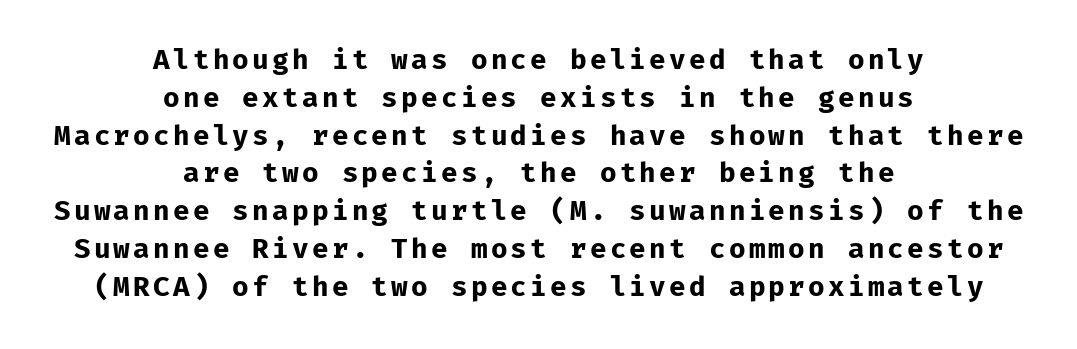
The paragraph shown floats in the horizontal middle. This sample uses an upright cut, with every glyph sitting square on the baseline. Set as a true bold cut, around the 700 mark. The passage shown stacks its lines at a standard gap.
